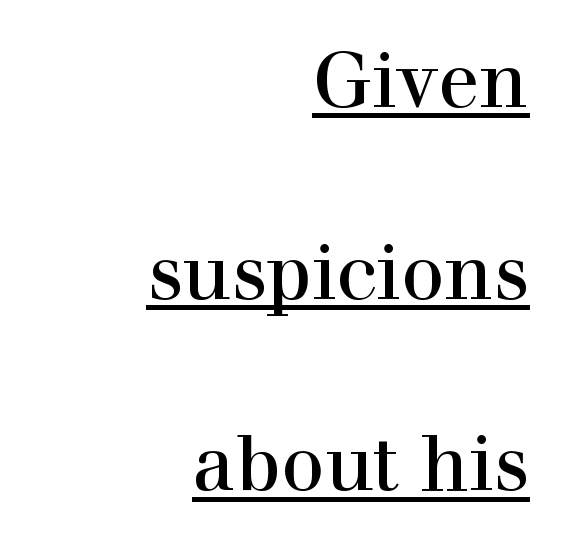
{"serif": "yes", "italic": "no", "width": "normal", "x_height": "medium", "monospaced": "no", "underline": "yes", "align": "right", "line_spacing": "loose", "line_spacing_ratio": 2.49, "letter_spacing": "normal", "letter_spacing_em": 0.0, "glyph_px": 77}
